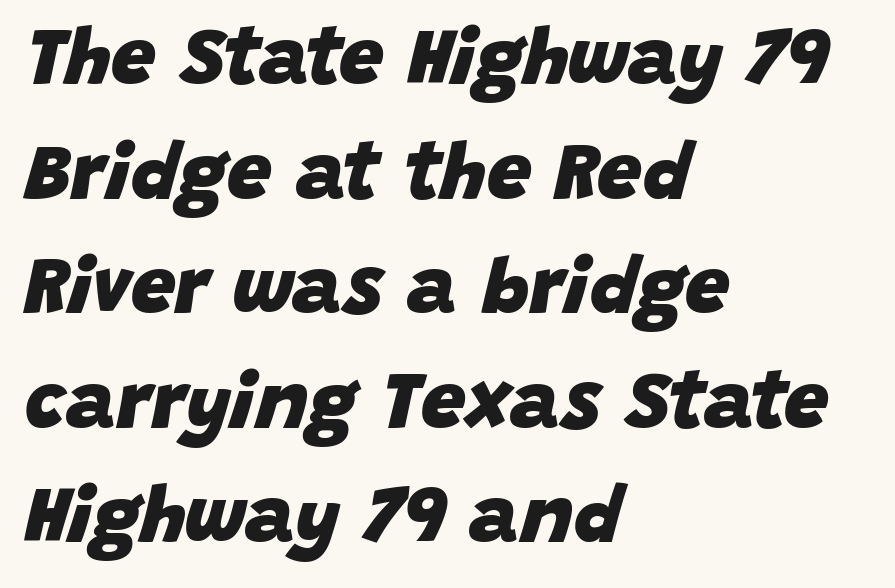
The image shows 79 px heavy type, italic (leaning right); set left-aligned, normal line spacing (1.45x), normal letter spacing, not underlined; low stroke contrast and a large x-height.
